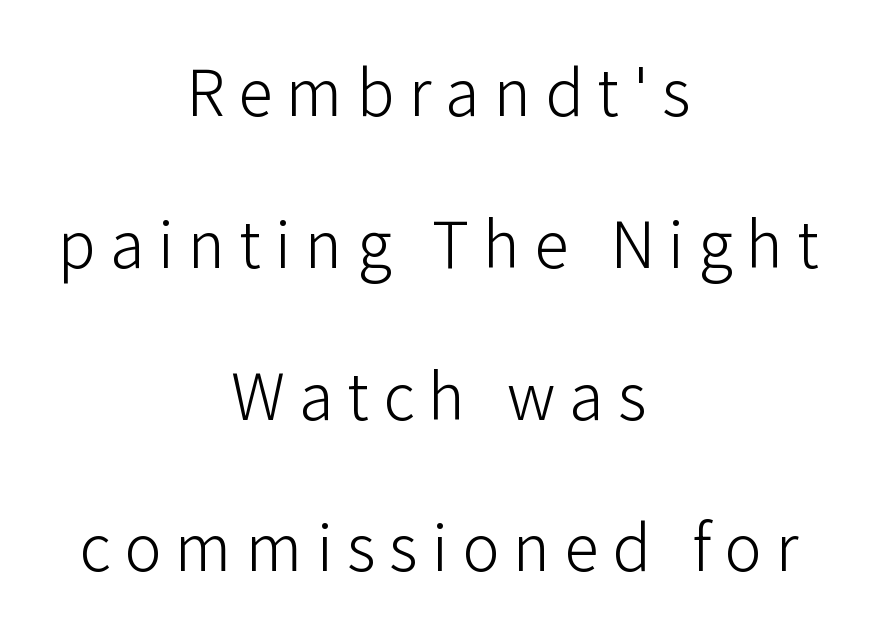
This is not heavy type; no bold has been used. This rendering employs a face without finishing strokes, i.e., a sans-serif. A student would call this center alignment; a typographer would say set centered. There is plenty of visible air inserted between adjacent glyphs. The area under the type is left untouched. The axis of the letterforms is exactly vertical.
